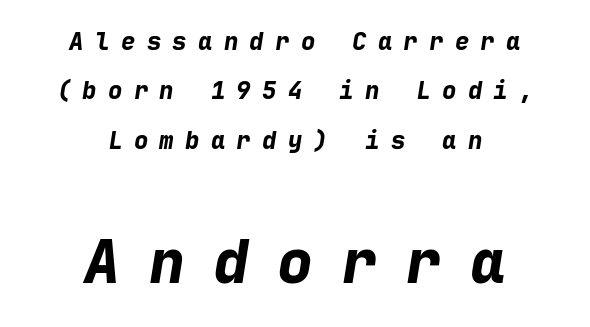
Glyph-to-glyph distance is far greater than everyday printed text. Fixed-width glyphs throughout — classic coding-font behaviour. Size hierarchy here favors the trailing block over the leading one. In CSS terms this would be text-align: center. Style check: oblique. Thick stems and heavy bowls — unmistakably bold.
